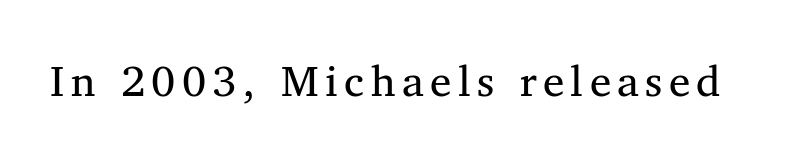
{"serif": "yes", "italic": "no", "width": "normal", "stroke_contrast": "medium", "x_height": "medium", "monospaced": "no", "underline": "no", "glyph_px": 43}
